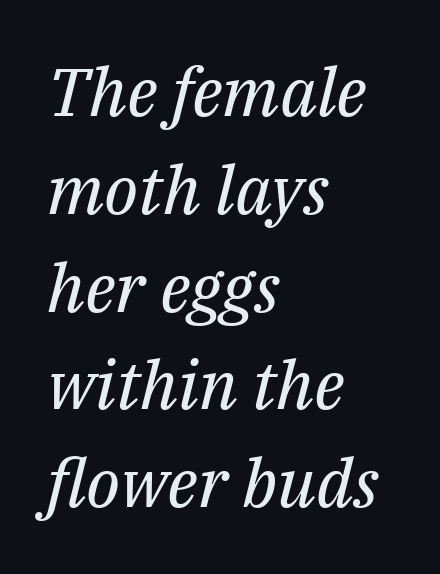
Observe the ordinary spacing: letters are neighbours, not strangers. I'd call this a serif setting — the letters wear small feet. Notice how descenders clear the ascenders below comfortably — that's standard leading. Leftover space on each line is placed entirely after the last word. The space directly below the letters is spotless.
